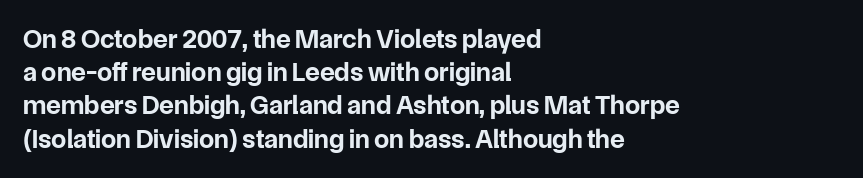
Q: Is the text bold? A: Yes.
Q: Is the text italic (slanted)? A: No, it is upright.
Q: Is the text underlined? A: No.
Q: How is the paragraph aligned? A: Left-aligned.
Q: Is the spacing between letters normal or unusually wide? A: Normal.
